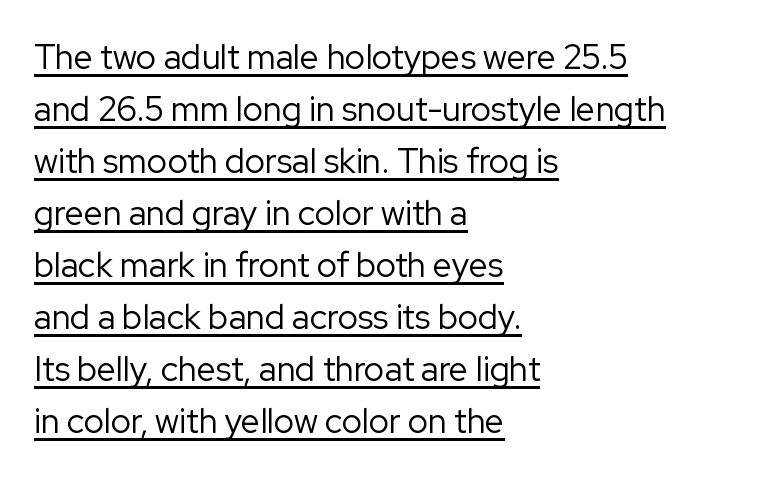
{"serif": "no", "italic": "no", "bold": "no", "weight": "regular", "width": "normal", "stroke_contrast": "low", "x_height": "medium", "monospaced": "no", "underline": "yes", "align": "left", "line_spacing": "normal", "line_spacing_ratio": 1.53, "letter_spacing": "normal", "letter_spacing_em": 0.0, "glyph_px": 34}
